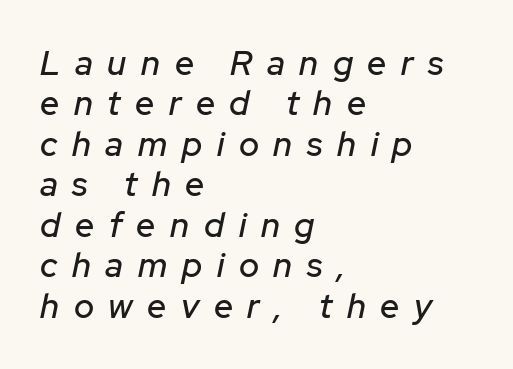
Q: Is the text italic (slanted)? A: Yes, it leans right by about 12 degrees.
Q: Is the text underlined? A: No.
Q: How is the paragraph aligned? A: Left-aligned.
Q: Is the spacing between letters normal or unusually wide? A: Unusually wide.
Q: Width (condensed, normal, or wide)? A: Normal.
Q: Stroke contrast? A: Low.
Q: x-height? A: Medium.
Q: Monospaced? A: No.
